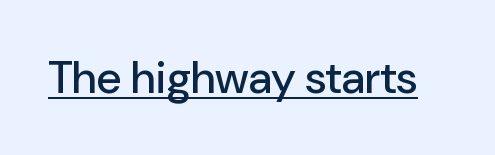
Q: Is the text italic (slanted)? A: No, it is upright.
Q: Is the typeface a serif or a sans-serif typeface? A: Sans-serif.
Q: Is the text underlined? A: Yes.
Q: Is the spacing between letters normal or unusually wide? A: Normal.
Q: Width (condensed, normal, or wide)? A: Normal.
Q: Stroke contrast? A: Low.
Q: x-height? A: Medium.
Q: Monospaced? A: No.
